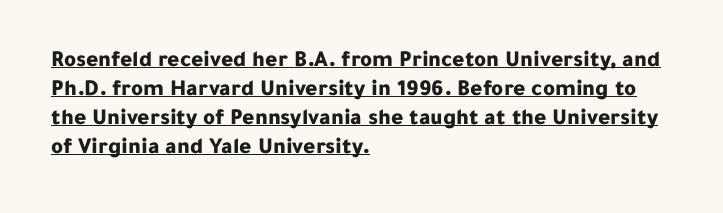
Q: Is the text bold? A: Yes.
Q: Is the text italic (slanted)? A: No, it is upright.
Q: Is the text underlined? A: Yes.
Q: How is the paragraph aligned? A: Left-aligned.
Q: Is the spacing between letters normal or unusually wide? A: Normal.
Q: Is the spacing between lines tight, normal or loose? A: Normal.
